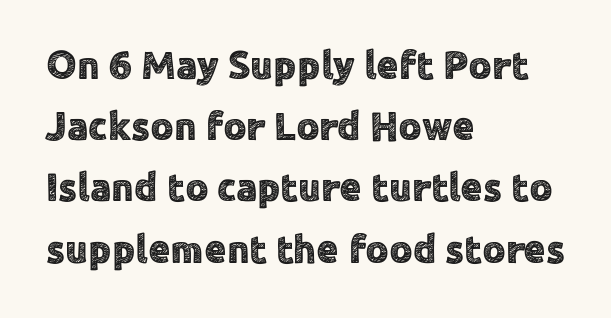
The image shows 40 px sans-serif type, upright; set left-aligned, normal line spacing (1.53x), normal letter spacing, not underlined; a medium x-height.
